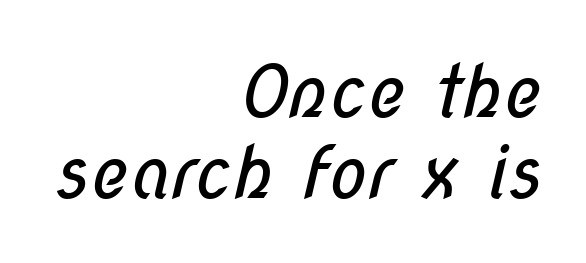
Does the leading feel generous? Not at all — it's pinched. All the whitespace from short lines collects on the left. Is the stroke heavy? The answer is a plain regular-or-lighter. The zone under the glyphs is completely vacant. This rendering employs a face without finishing strokes, i.e., a sans-serif. The type is set solid horizontally, with unmodified tracking.
